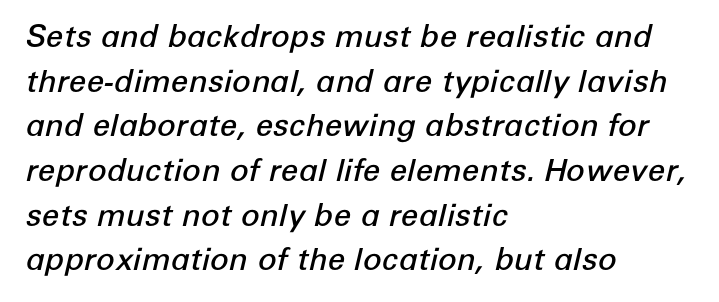
{"italic": "yes", "lean": "right", "slant_degrees": 12, "bold": "semi", "weight": "semibold", "width": "normal", "stroke_contrast": "low", "x_height": "medium", "monospaced": "no", "underline": "no", "align": "left", "line_spacing": "normal", "line_spacing_ratio": 1.44, "letter_spacing": "normal", "letter_spacing_em": 0.0, "glyph_px": 31}
